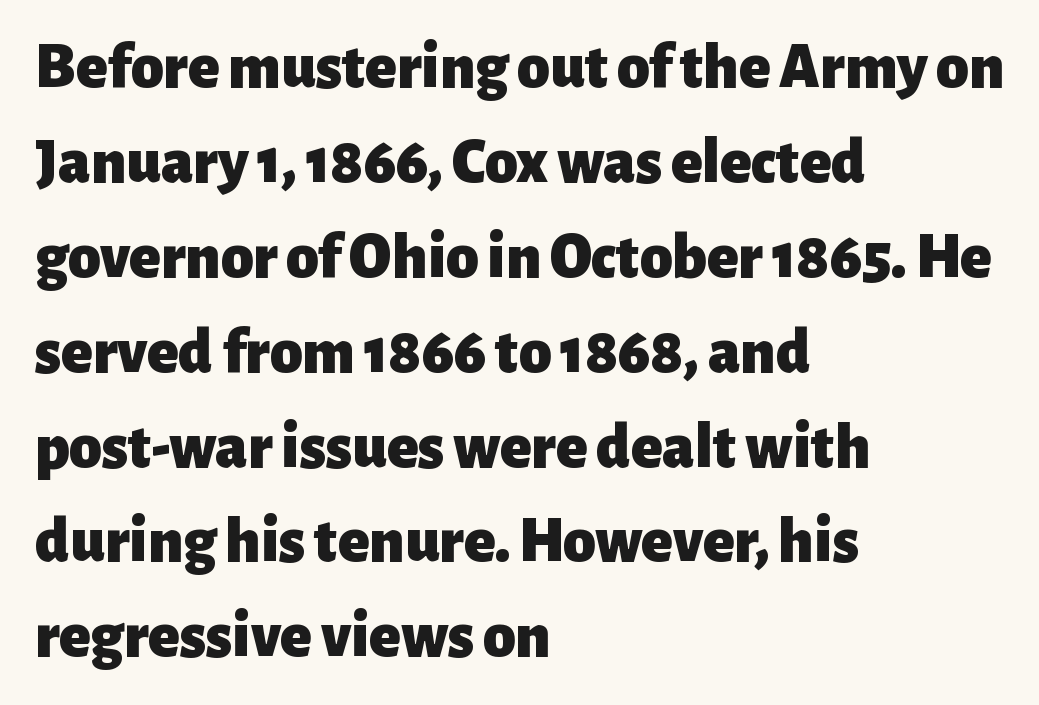
Observe the absence of serifs on each vertical stroke in this sample. Nobody drew a line under any word here. A typesetter would call this leading conventional body-copy spacing. The setting favours the left margin, as ordinary paragraphs usually do. Caption: standard tracking, unaltered.
